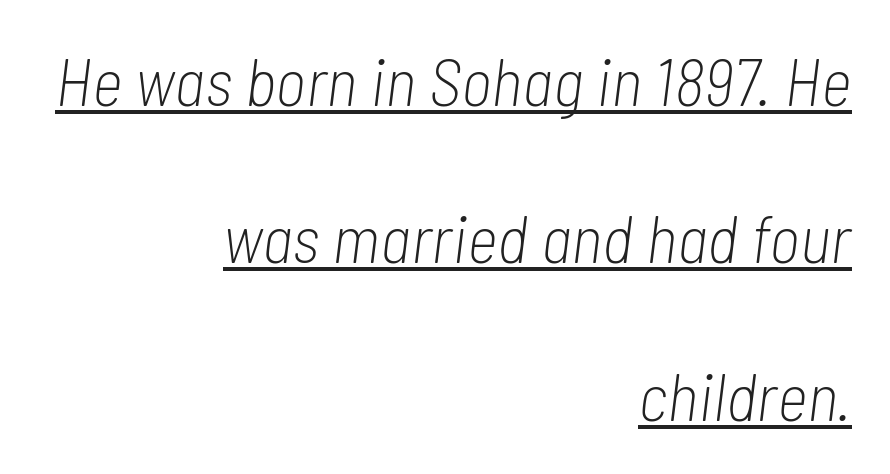
The image shows 67 px light, condensed type, italic (leaning right); set right-aligned, loose line spacing (2.35x), normal letter spacing, underlined; low stroke contrast and a medium x-height.
